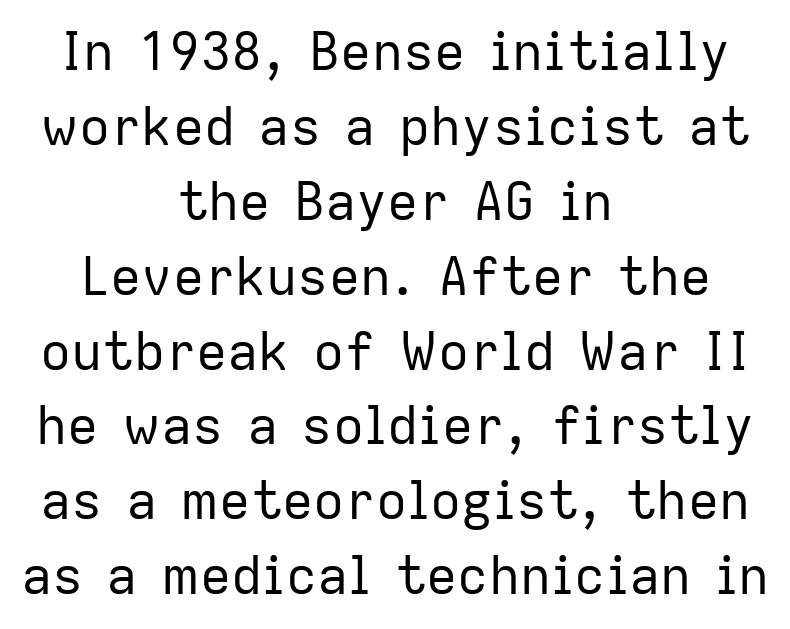
Q: Is the text bold? A: No.
Q: Is the text italic (slanted)? A: No, it is upright.
Q: Is the typeface a serif or a sans-serif typeface? A: Sans-serif.
Q: Is the text underlined? A: No.
Q: How is the paragraph aligned? A: Centered.
Q: Is the spacing between letters normal or unusually wide? A: Normal.
Q: Is the spacing between lines tight, normal or loose? A: Normal.
Q: Width (condensed, normal, or wide)? A: Normal.
Q: Stroke contrast? A: Low.
Q: x-height? A: Medium.
Q: Monospaced? A: No.
